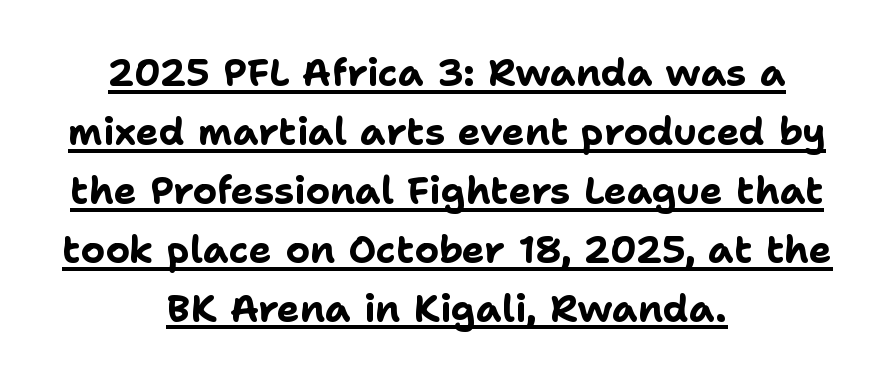
The image shows 38 px bold sans-serif type, upright; set centered, normal line spacing (1.55x), normal letter spacing, underlined; low stroke contrast and a medium x-height.
